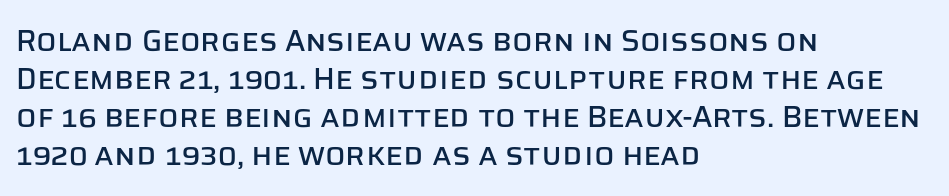
Q: Is the text italic (slanted)? A: No, it is upright.
Q: Is the typeface a serif or a sans-serif typeface? A: Sans-serif.
Q: Is the text underlined? A: No.
Q: How is the paragraph aligned? A: Left-aligned.
Q: Is the spacing between letters normal or unusually wide? A: Normal.
Q: Is the spacing between lines tight, normal or loose? A: Normal.
Q: Width (condensed, normal, or wide)? A: Normal.
Q: Stroke contrast? A: Low.
Q: x-height? A: Large.
Q: Monospaced? A: No.
